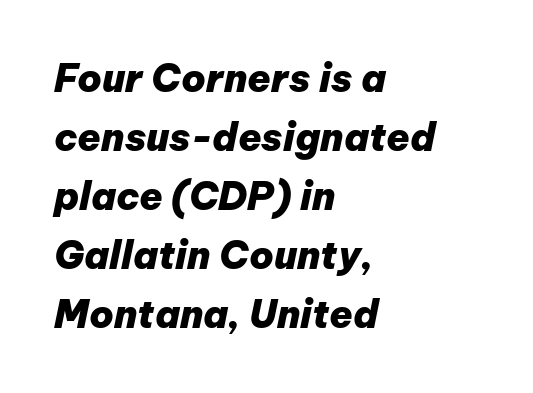
Q: Is the text bold? A: Yes.
Q: Is the text italic (slanted)? A: Yes, it leans right by about 12 degrees.
Q: Is the text underlined? A: No.
Q: How is the paragraph aligned? A: Left-aligned.
Q: Is the spacing between letters normal or unusually wide? A: Normal.
Q: Is the spacing between lines tight, normal or loose? A: Normal.
Q: Width (condensed, normal, or wide)? A: Normal.
Q: Stroke contrast? A: Low.
Q: x-height? A: Medium.
Q: Monospaced? A: No.
